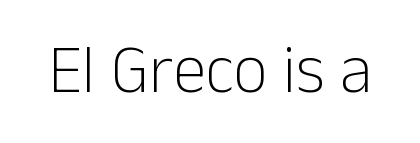
The image shows 67 px light sans-serif type, upright; set normal letter spacing, not underlined; low stroke contrast and a medium x-height.
